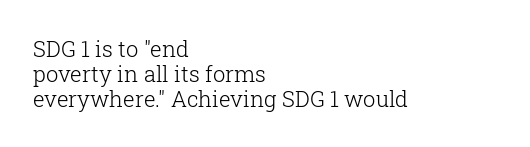
The image shows 22 px text type, upright; set left-aligned, tight line spacing (1.14x), normal letter spacing, not underlined.
